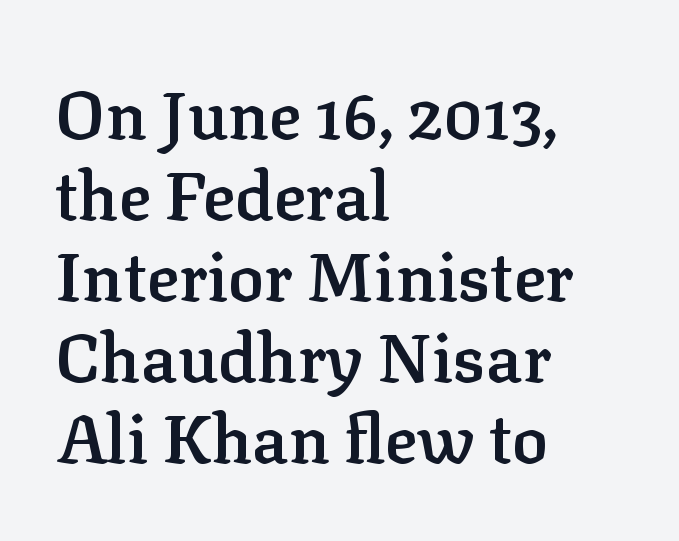
The image shows 67 px semibold serif type, upright; set left-aligned, line spacing 1.21x, normal letter spacing, not underlined; low stroke contrast and a medium x-height.
